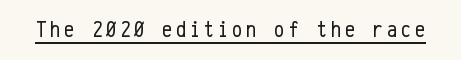
The image shows 23 px text type, upright; set underlined.
